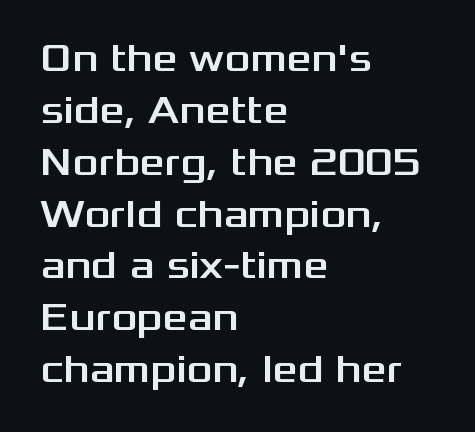
The image shows 39 px wide sans-serif type, upright; set left-aligned, normal line spacing (1.33x), normal letter spacing, not underlined; medium stroke contrast and a medium x-height.
